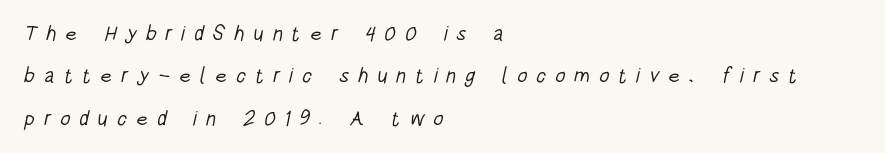
{"bold": "no", "underline": "no", "align": "left", "line_spacing": "loose", "line_spacing_ratio": 2.02, "letter_spacing": "wide", "letter_spacing_em": 0.42, "glyph_px": 21}
